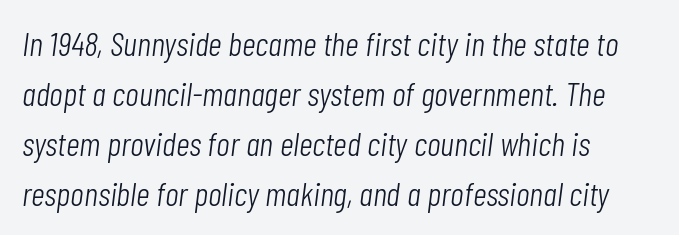
If you drew a ruler down the left edge, every line would touch it. Is the type slanted? Yes — the strokes lean at a clear angle. Stem width sits at or under what a default text font uses. The passage shown is typed in a proportional face where columns would drift. Decoration check: the copy has no underline.
